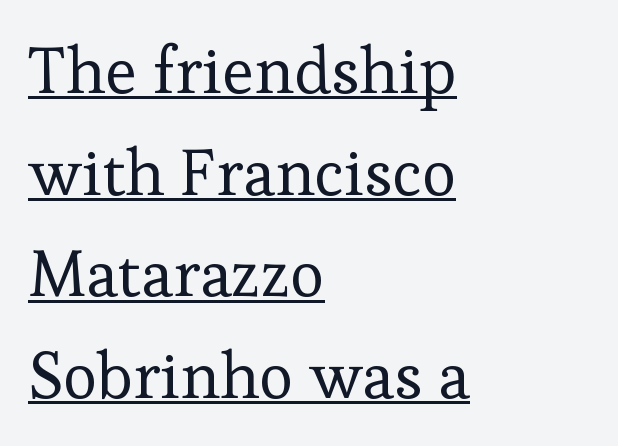
The image shows 66 px regular-weight serif type, upright; set left-aligned, normal line spacing (1.54x), normal letter spacing, underlined; low stroke contrast and a medium x-height.
